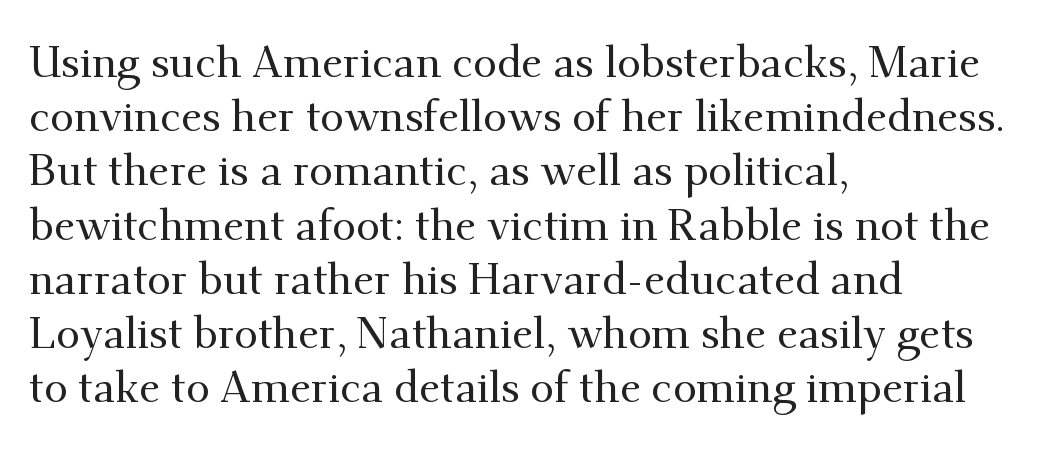
Q: Is the text italic (slanted)? A: No, it is upright.
Q: Is the typeface a serif or a sans-serif typeface? A: Serif.
Q: Is the text underlined? A: No.
Q: How is the paragraph aligned? A: Left-aligned.
Q: Is the spacing between letters normal or unusually wide? A: Normal.
Q: Is the spacing between lines tight, normal or loose? A: Normal.
Q: Width (condensed, normal, or wide)? A: Normal.
Q: Stroke contrast? A: Medium.
Q: x-height? A: Small.
Q: Monospaced? A: No.
